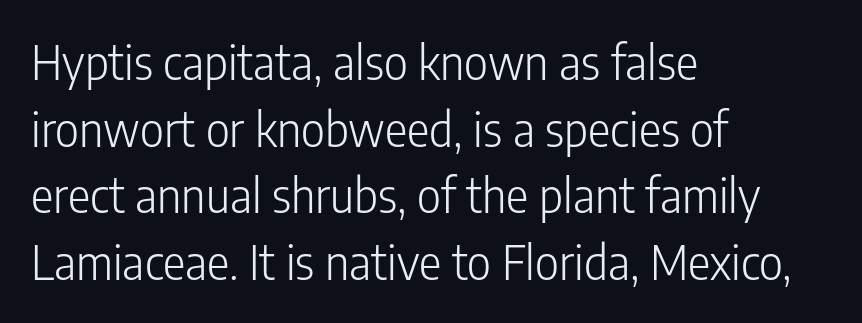
If you drew a ruler down the left edge, every line would touch it. The rows are spaced the way most documents space them. Nothing sits at the stroke ends, so this counts as sans-serif. The line texture is even and compact thanks to regular tracking. Rule under the text: the space is simply empty.
